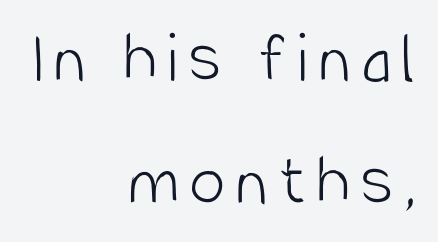
The image shows 74 px light, condensed sans-serif type, upright; set right-aligned, normal line spacing (1.66x), not underlined; low stroke contrast and a large x-height.
